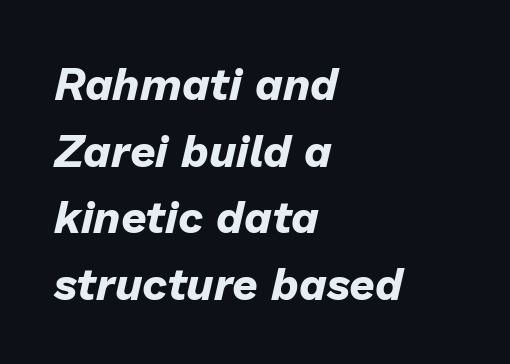
Q: Is the text bold? A: Yes.
Q: Is the text italic (slanted)? A: Yes, it leans right by about 13 degrees.
Q: Is the text underlined? A: No.
Q: How is the paragraph aligned? A: Left-aligned.
Q: Is the spacing between letters normal or unusually wide? A: Normal.
Q: Is the spacing between lines tight, normal or loose? A: Normal.
Q: Width (condensed, normal, or wide)? A: Normal.
Q: Stroke contrast? A: Low.
Q: x-height? A: Medium.
Q: Monospaced? A: No.
